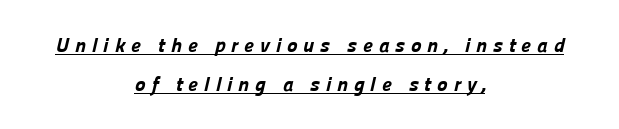
{"bold": "yes", "underline": "yes", "align": "center", "line_spacing": "loose", "line_spacing_ratio": 1.95, "letter_spacing": "wide", "letter_spacing_em": 0.29, "glyph_px": 20}
